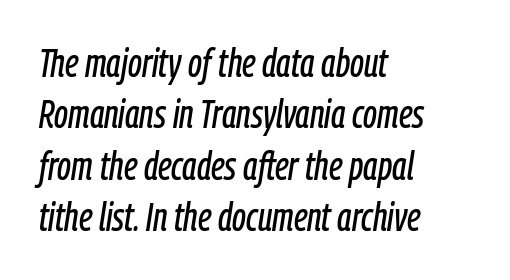
{"italic": "yes", "lean": "right", "slant_degrees": 9, "width": "condensed", "stroke_contrast": "low", "x_height": "medium", "monospaced": "no", "underline": "no", "align": "left", "line_spacing": "normal", "line_spacing_ratio": 1.32, "letter_spacing": "normal", "letter_spacing_em": 0.0, "glyph_px": 39}
